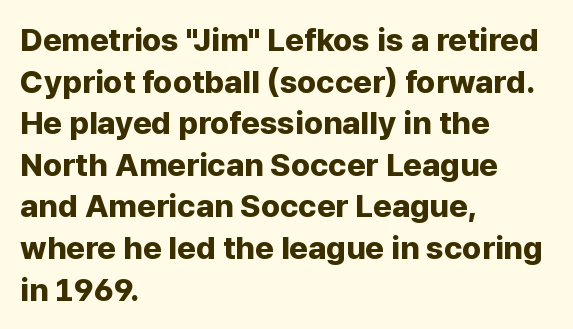
The image shows 32 px bold sans-serif type, upright; set left-aligned, normal line spacing (1.3x), normal letter spacing, not underlined; low stroke contrast and a medium x-height.
